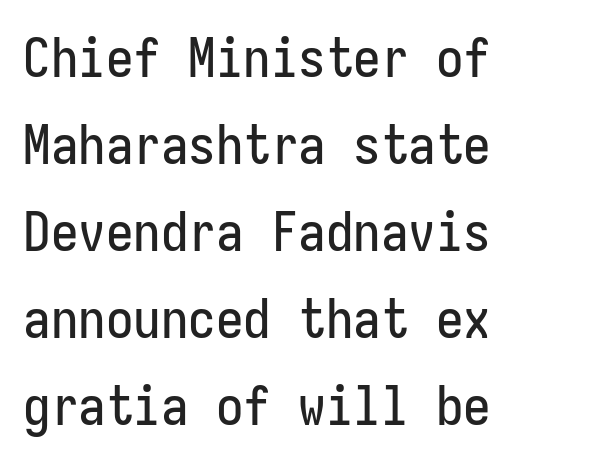
{"serif": "no", "italic": "no", "width": "condensed", "stroke_contrast": "low", "x_height": "medium", "underline": "no", "align": "left", "line_spacing": "normal", "line_spacing_ratio": 1.58, "letter_spacing": "normal", "letter_spacing_em": 0.0, "glyph_px": 55}
